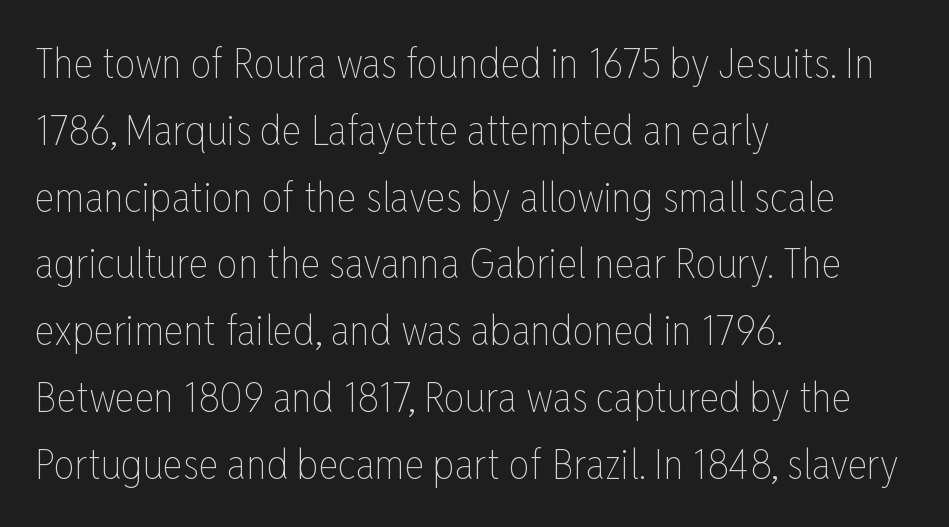
Tracking value appears to be zero — textbook default spacing. Weight: regular or lighter. The rendering anchors every line to the left-hand side. Any mark beneath the type? The region is blank.
